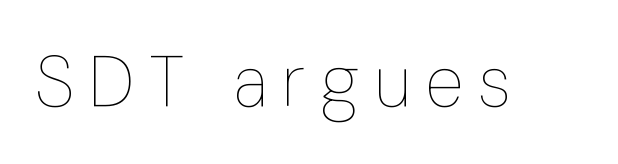
The rendering uses natural spacing where letterforms have individual widths. A typesetter would mark this as roman, not italic. A quiet, ordinary-to-light weight characterises the typeface. The letters are spread apart with noticeably loose tracking.
